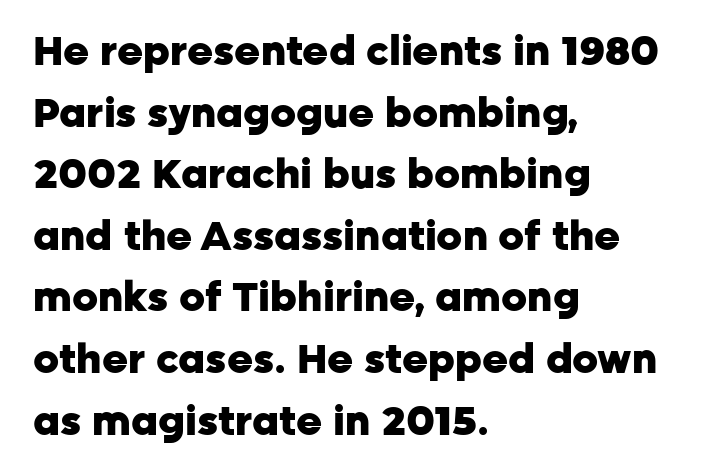
The image shows 40 px heavy sans-serif type, upright; set left-aligned, normal line spacing (1.54x), normal letter spacing, not underlined; low stroke contrast and a medium x-height.
